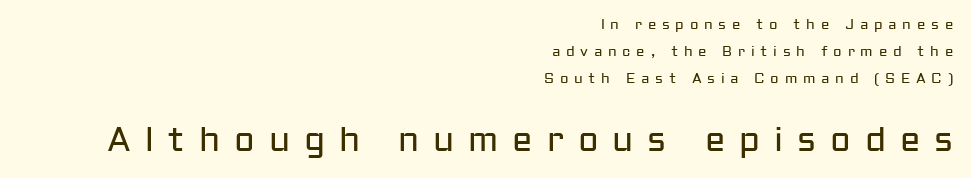
Where is the straight margin? On the right. This sample has the flowing, uneven cadence of proportional lettering. The font family rendered here belongs to the sans-serif group. Upright lettering throughout. The weight tops out at a normal text grade. Caption: expanded tracking, letters set apart.
